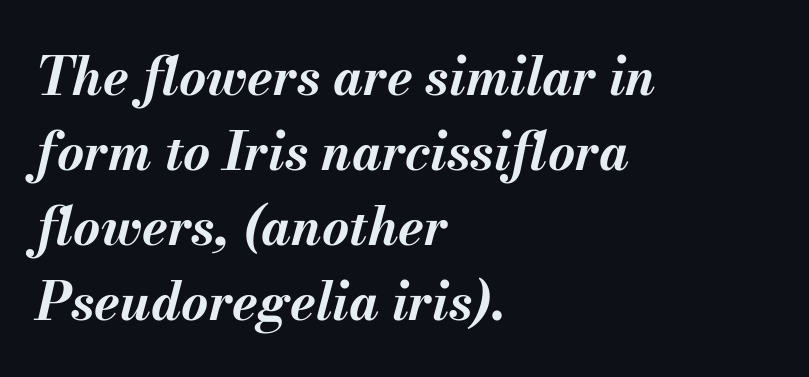
{"italic": "yes", "lean": "right", "slant_degrees": 13, "bold": "yes", "weight": "bold", "width": "normal", "stroke_contrast": "medium", "x_height": "small", "monospaced": "no", "underline": "no", "align": "left", "line_spacing": "normal", "line_spacing_ratio": 1.44, "letter_spacing": "normal", "letter_spacing_em": 0.0, "glyph_px": 52}
